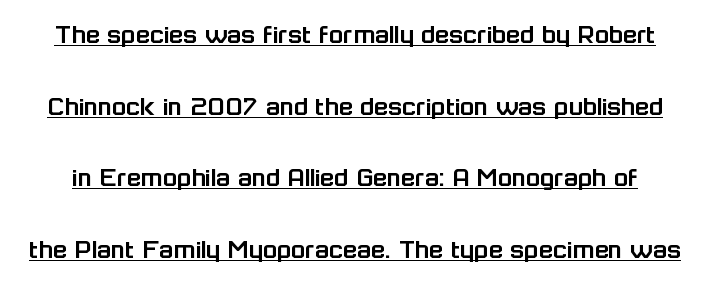
The image shows 29 px sans-serif type, upright; set loose line spacing (2.47x), normal letter spacing, underlined; low stroke contrast and a medium x-height.
